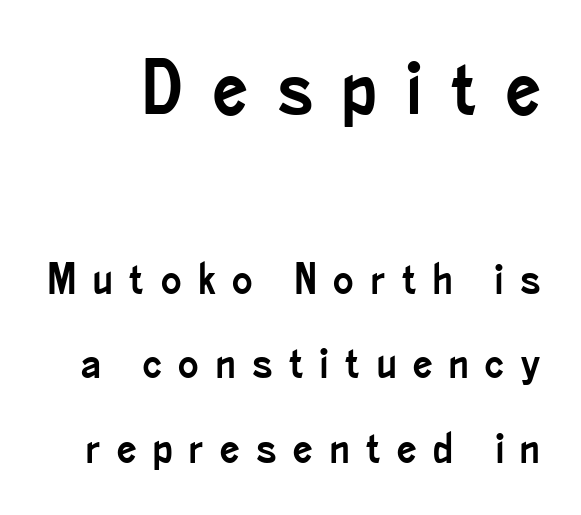
The emphasis by scale lands on block number one, above. No italicization has been applied; the sample stays upright. Glyph-to-glyph distance is far greater than everyday printed text. The rendering uses natural spacing where letterforms have individual widths.
